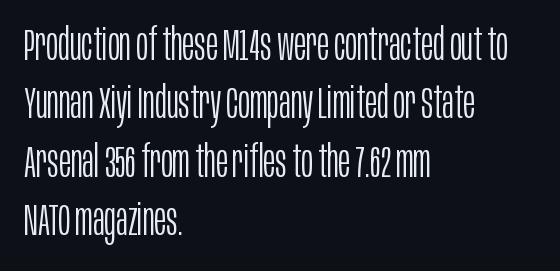
Q: Is the text bold? A: No.
Q: Is the text italic (slanted)? A: No, it is upright.
Q: Is the typeface a serif or a sans-serif typeface? A: Sans-serif.
Q: Is the text underlined? A: No.
Q: How is the paragraph aligned? A: Left-aligned.
Q: Is the spacing between letters normal or unusually wide? A: Normal.
Q: Is the spacing between lines tight, normal or loose? A: Normal.
Q: Width (condensed, normal, or wide)? A: Condensed.
Q: Stroke contrast? A: Low.
Q: x-height? A: Large.
Q: Monospaced? A: No.
